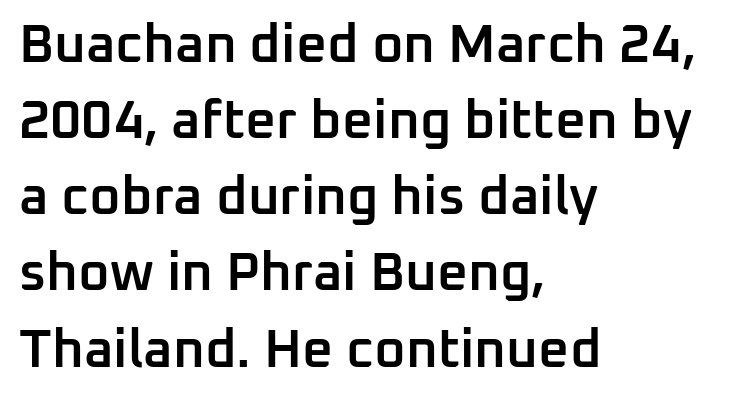
This sample is left-justified, so line endings fall wherever the words run out. How would I describe the line gaps? Plain and ordinary. Tall strokes in this sample are plumb rather than angled. The letters advance in unequal steps, a hallmark of proportional type.
